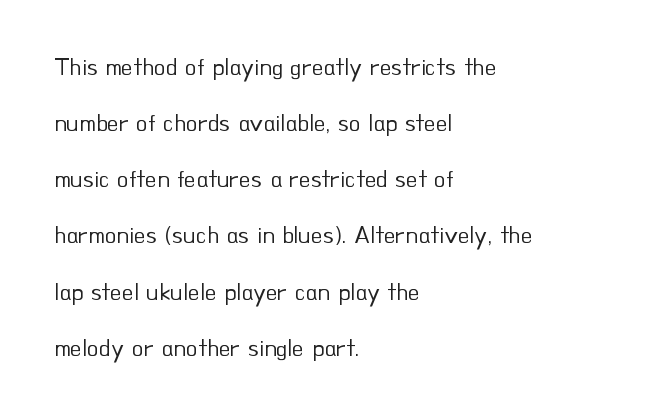
{"italic": "no", "bold": "no", "underline": "no", "align": "left", "line_spacing": "loose", "line_spacing_ratio": 2.34, "letter_spacing": "normal", "letter_spacing_em": 0.0, "glyph_px": 24}
